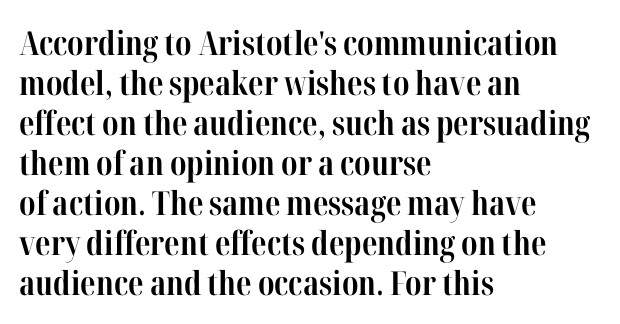
{"serif": "yes", "italic": "no", "bold": "yes", "weight": "bold", "width": "condensed", "stroke_contrast": "high", "x_height": "medium", "monospaced": "no", "underline": "no", "align": "left", "line_spacing_ratio": 1.21, "letter_spacing": "normal", "letter_spacing_em": 0.0, "glyph_px": 33}
